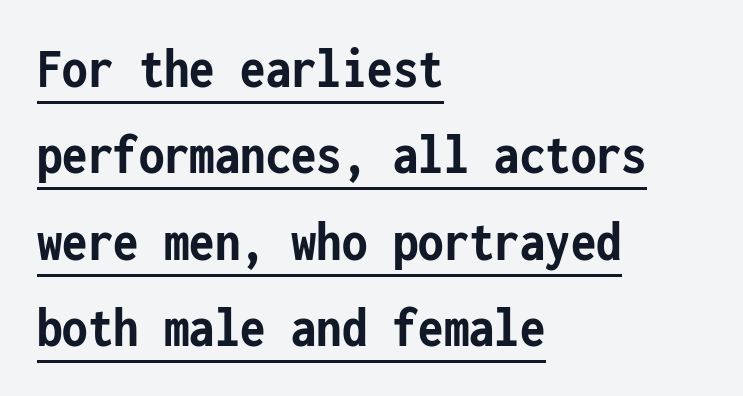
Q: Is the text bold? A: Yes.
Q: Is the text italic (slanted)? A: No, it is upright.
Q: Is the typeface a serif or a sans-serif typeface? A: Sans-serif.
Q: Is the text underlined? A: Yes.
Q: How is the paragraph aligned? A: Left-aligned.
Q: Is the spacing between letters normal or unusually wide? A: Normal.
Q: Is the spacing between lines tight, normal or loose? A: Normal.
Q: Width (condensed, normal, or wide)? A: Condensed.
Q: Stroke contrast? A: Low.
Q: x-height? A: Medium.
Q: Monospaced? A: Yes.
